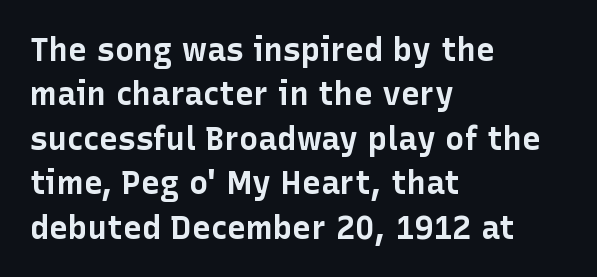
Q: Is the text bold? A: Yes.
Q: Is the text italic (slanted)? A: No, it is upright.
Q: Is the typeface a serif or a sans-serif typeface? A: Sans-serif.
Q: Is the text underlined? A: No.
Q: How is the paragraph aligned? A: Left-aligned.
Q: Is the spacing between letters normal or unusually wide? A: Normal.
Q: Is the spacing between lines tight, normal or loose? A: Normal.
Q: Width (condensed, normal, or wide)? A: Normal.
Q: Stroke contrast? A: Low.
Q: x-height? A: Medium.
Q: Monospaced? A: No.
